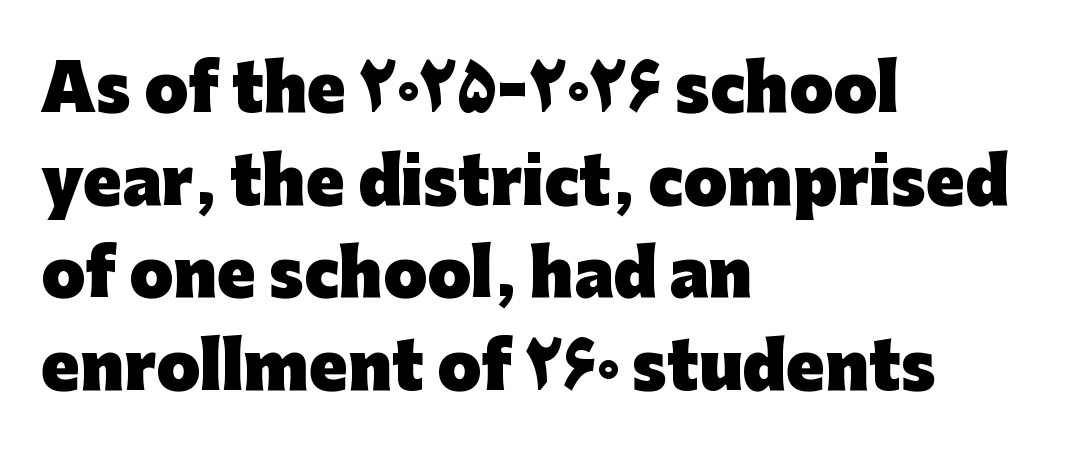
Q: Is the text bold? A: Yes.
Q: Is the text italic (slanted)? A: No, it is upright.
Q: Is the typeface a serif or a sans-serif typeface? A: Sans-serif.
Q: Is the text underlined? A: No.
Q: How is the paragraph aligned? A: Left-aligned.
Q: Is the spacing between letters normal or unusually wide? A: Normal.
Q: Is the spacing between lines tight, normal or loose? A: Normal.
Q: Width (condensed, normal, or wide)? A: Normal.
Q: Stroke contrast? A: Low.
Q: x-height? A: Medium.
Q: Monospaced? A: No.
